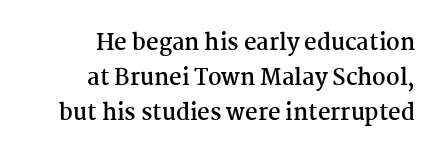
The space beneath each line is pristine and unruled. Summary of vertical rhythm: regular, with standard interline spacing. Thick stems and heavy bowls — unmistakably bold. The rendering keeps characters at their native spacing. Compared with a flush-left layout, this one pins lines to the opposite, right side. Quick note: not italic, upright.
